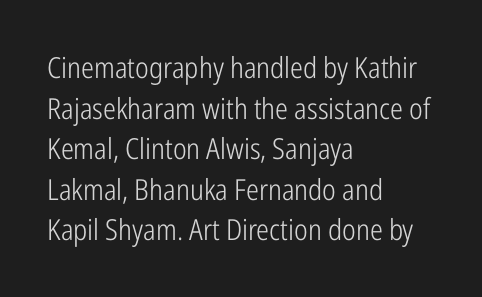
Q: Is the text bold? A: No.
Q: Is the text italic (slanted)? A: No, it is upright.
Q: Is the typeface a serif or a sans-serif typeface? A: Sans-serif.
Q: Is the text underlined? A: No.
Q: How is the paragraph aligned? A: Left-aligned.
Q: Is the spacing between letters normal or unusually wide? A: Normal.
Q: Is the spacing between lines tight, normal or loose? A: Normal.
Q: Width (condensed, normal, or wide)? A: Condensed.
Q: Stroke contrast? A: Low.
Q: x-height? A: Medium.
Q: Monospaced? A: No.
